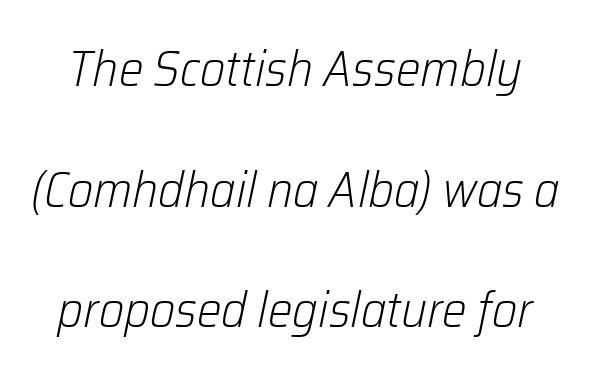
The image shows 49 px light type, italic (leaning right); set loose line spacing (2.46x), normal letter spacing, not underlined; low stroke contrast and a medium x-height.
